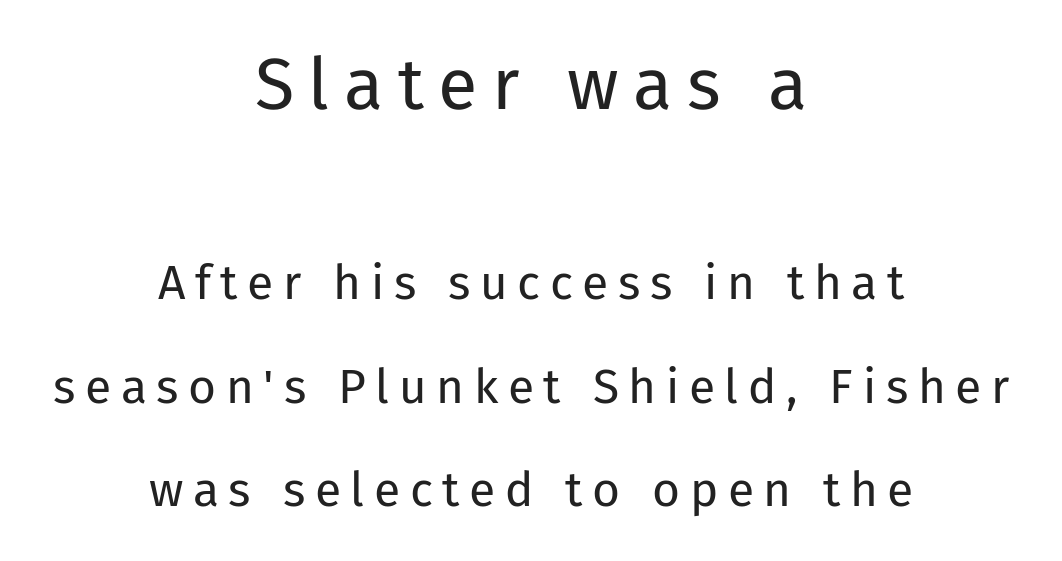
The image shows 72 px regular-weight sans-serif type, upright; set centered, loose line spacing (2.16x), unusually wide letter spacing (+0.2 em), not underlined; the first (top) block is 1.5x larger; low stroke contrast and a medium x-height.
